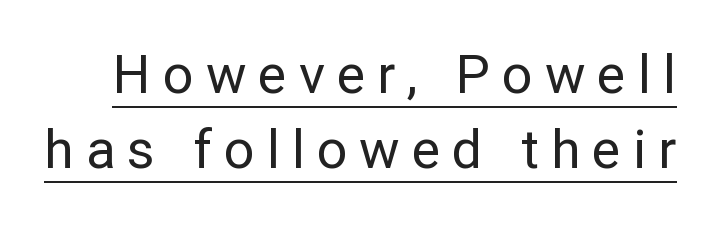
The image shows 54 px regular-weight sans-serif type, upright; set normal line spacing (1.38x), unusually wide letter spacing (+0.22 em), underlined; low stroke contrast and a medium x-height.
